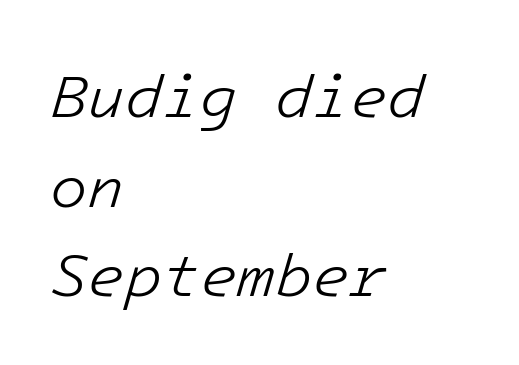
Is the block centered? No — it sits flush against the left margin. Nobody drew a line under any word here. Looking at the ascenders, they clearly lean. Nothing heavy about these letters — not bold at all.
